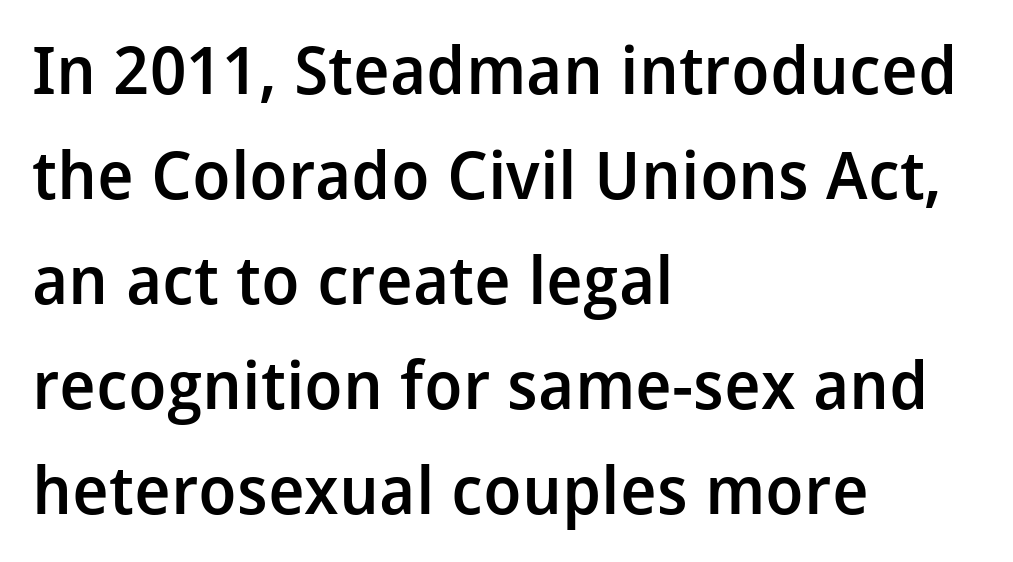
{"serif": "no", "italic": "no", "bold": "semi", "weight": "semibold", "width": "normal", "stroke_contrast": "low", "x_height": "medium", "monospaced": "no", "underline": "no", "align": "left", "line_spacing": "normal", "line_spacing_ratio": 1.59, "letter_spacing": "normal", "letter_spacing_em": 0.0, "glyph_px": 66}
